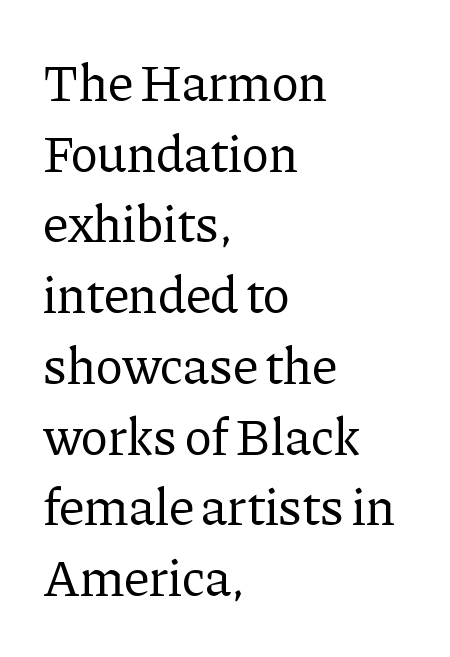
Q: Is the text bold? A: No.
Q: Is the text italic (slanted)? A: No, it is upright.
Q: Is the typeface a serif or a sans-serif typeface? A: Serif.
Q: Is the text underlined? A: No.
Q: How is the paragraph aligned? A: Left-aligned.
Q: Is the spacing between letters normal or unusually wide? A: Normal.
Q: Is the spacing between lines tight, normal or loose? A: Normal.
Q: Width (condensed, normal, or wide)? A: Normal.
Q: Stroke contrast? A: Low.
Q: x-height? A: Medium.
Q: Monospaced? A: No.
